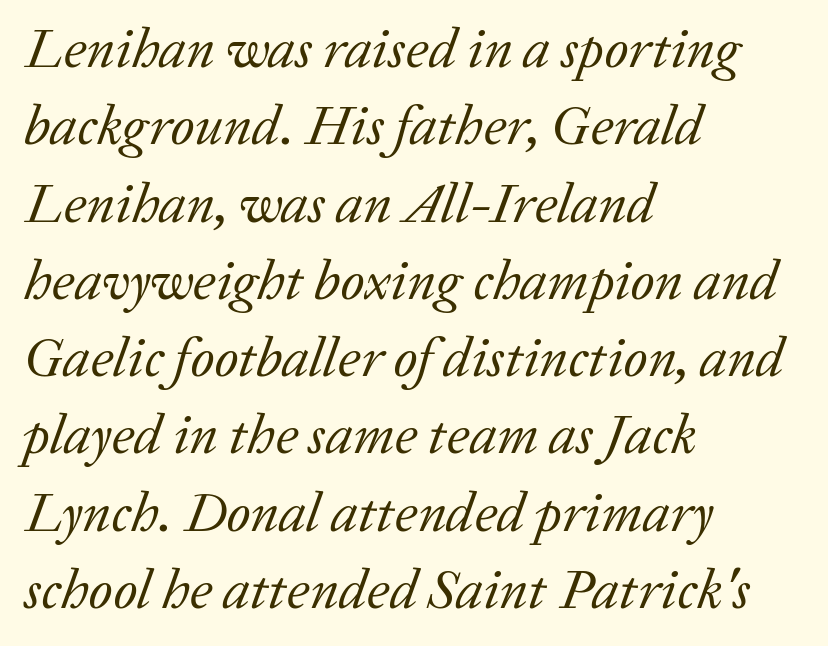
The image shows 56 px regular-weight serif type, italic (leaning right); set left-aligned, normal line spacing (1.38x), normal letter spacing, not underlined; low stroke contrast and a medium x-height.
